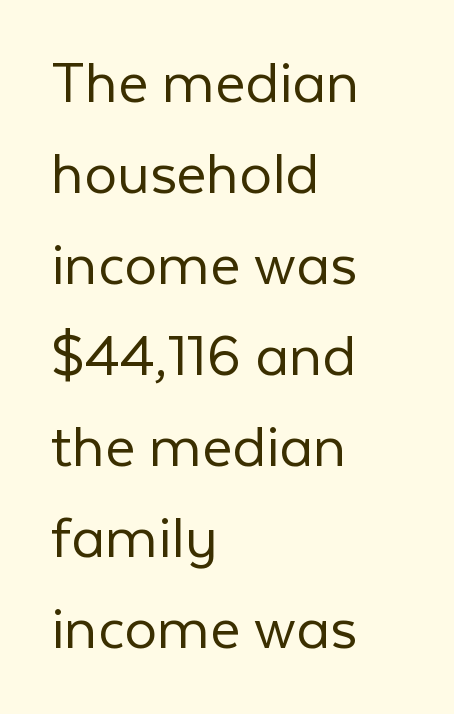
The image shows 65 px light sans-serif type, upright; set left-aligned, normal line spacing (1.4x), normal letter spacing, not underlined; low stroke contrast and a medium x-height.
